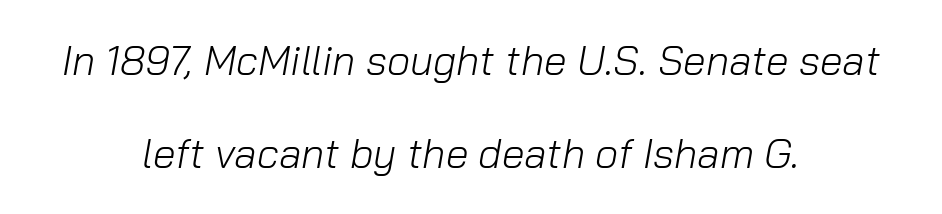
The image shows 41 px light type, italic (leaning right); set centered, loose line spacing (2.28x), normal letter spacing, not underlined; low stroke contrast and a medium x-height.
